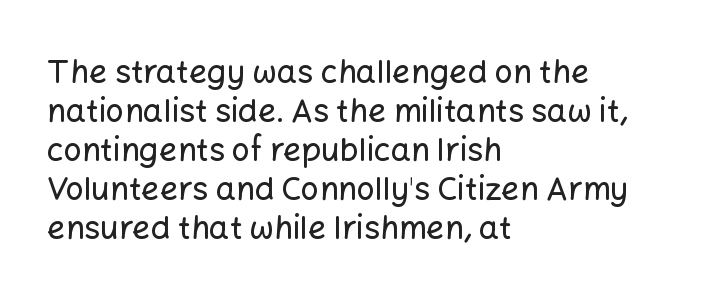
{"serif": "no", "italic": "no", "width": "normal", "stroke_contrast": "low", "x_height": "medium", "monospaced": "no", "underline": "no", "align": "left", "line_spacing_ratio": 1.22, "letter_spacing": "normal", "letter_spacing_em": 0.0, "glyph_px": 32}
